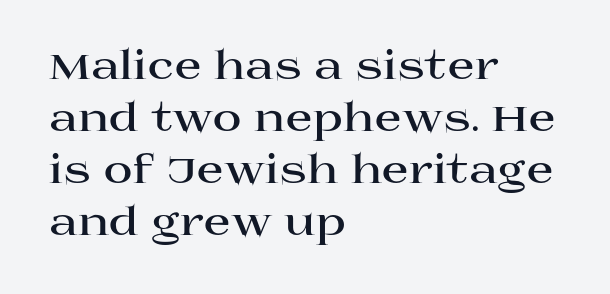
{"serif": "yes", "italic": "no", "bold": "yes", "weight": "bold", "width": "wide", "stroke_contrast": "high", "x_height": "large", "monospaced": "no", "underline": "no", "align": "left", "line_spacing": "normal", "line_spacing_ratio": 1.3, "letter_spacing": "normal", "letter_spacing_em": 0.0, "glyph_px": 40}
